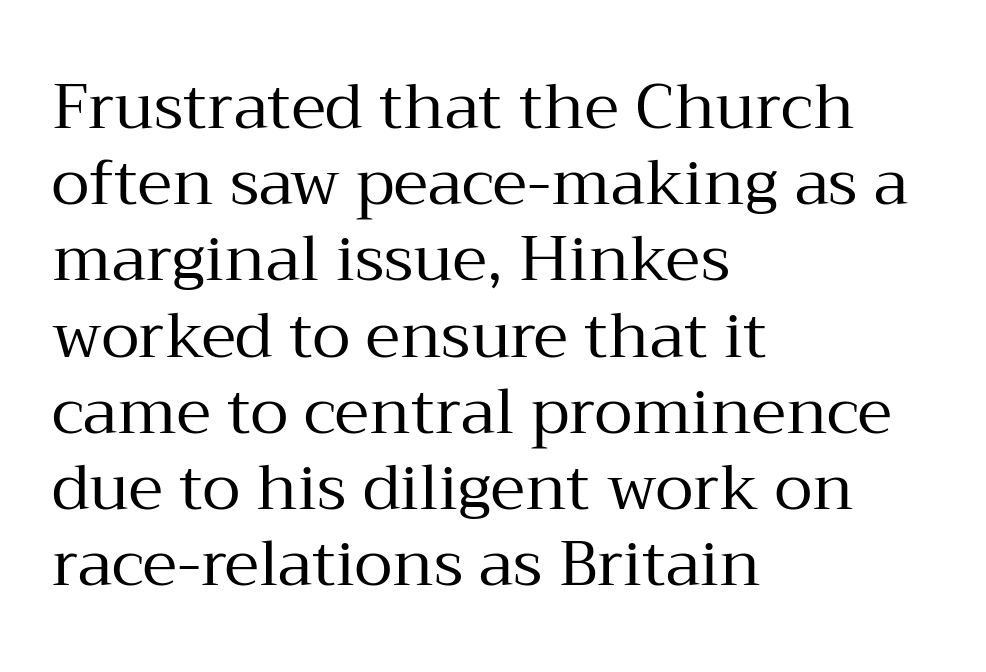
Q: Is the text bold? A: No.
Q: Is the text italic (slanted)? A: No, it is upright.
Q: Is the typeface a serif or a sans-serif typeface? A: Serif.
Q: Is the text underlined? A: No.
Q: How is the paragraph aligned? A: Left-aligned.
Q: Is the spacing between letters normal or unusually wide? A: Normal.
Q: Width (condensed, normal, or wide)? A: Normal.
Q: Stroke contrast? A: Medium.
Q: x-height? A: Medium.
Q: Monospaced? A: No.
